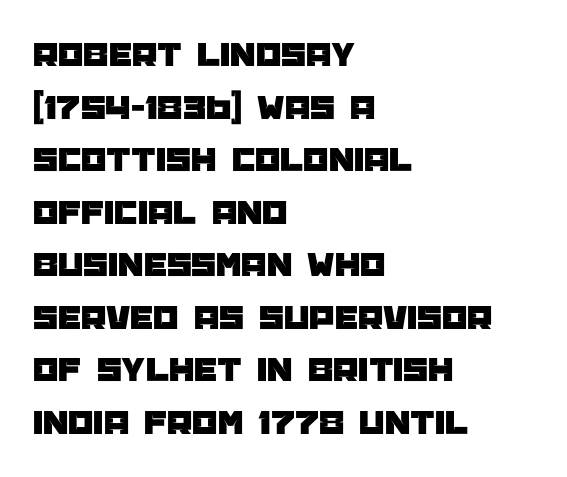
Q: Is the text italic (slanted)? A: No, it is upright.
Q: Is the typeface a serif or a sans-serif typeface? A: Sans-serif.
Q: Is the text underlined? A: No.
Q: How is the paragraph aligned? A: Left-aligned.
Q: Is the spacing between letters normal or unusually wide? A: Normal.
Q: Is the spacing between lines tight, normal or loose? A: Normal.
Q: Width (condensed, normal, or wide)? A: Normal.
Q: Stroke contrast? A: Low.
Q: x-height? A: Large.
Q: Monospaced? A: No.
